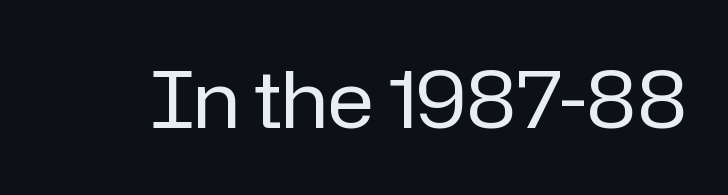
{"serif": "no", "italic": "no", "bold": "no", "weight": "regular", "width": "normal", "stroke_contrast": "low", "x_height": "medium", "monospaced": "no", "underline": "no", "letter_spacing": "normal", "letter_spacing_em": 0.0, "glyph_px": 79}
